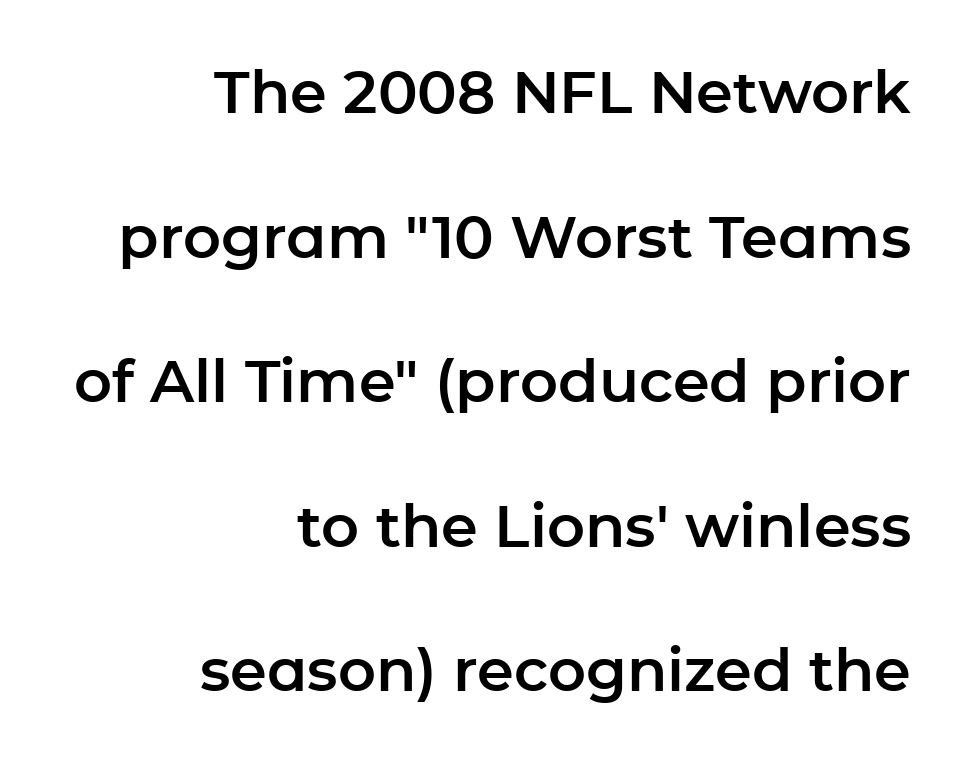
The image shows 59 px sans-serif type, upright; set right-aligned, loose line spacing (2.45x), normal letter spacing, not underlined; low stroke contrast and a medium x-height.
